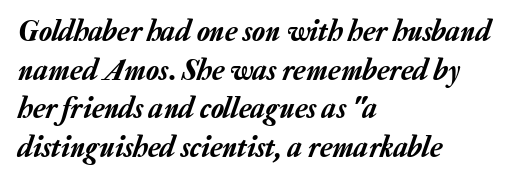
{"italic": "yes", "lean": "right", "slant_degrees": 20, "width": "normal", "stroke_contrast": "low", "x_height": "medium", "monospaced": "no", "underline": "no", "align": "left", "line_spacing": "normal", "line_spacing_ratio": 1.29, "letter_spacing": "normal", "letter_spacing_em": 0.0, "glyph_px": 30}
